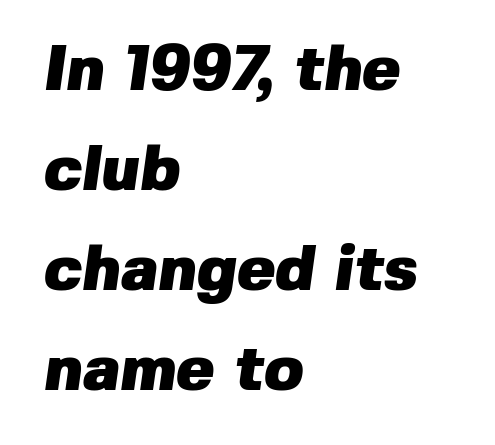
Q: Is the text bold? A: Yes.
Q: Is the typeface a serif or a sans-serif typeface? A: Sans-serif.
Q: Is the text underlined? A: No.
Q: How is the paragraph aligned? A: Left-aligned.
Q: Is the spacing between letters normal or unusually wide? A: Normal.
Q: Is the spacing between lines tight, normal or loose? A: Normal.
Q: Width (condensed, normal, or wide)? A: Normal.
Q: Stroke contrast? A: Low.
Q: x-height? A: Medium.
Q: Monospaced? A: No.
